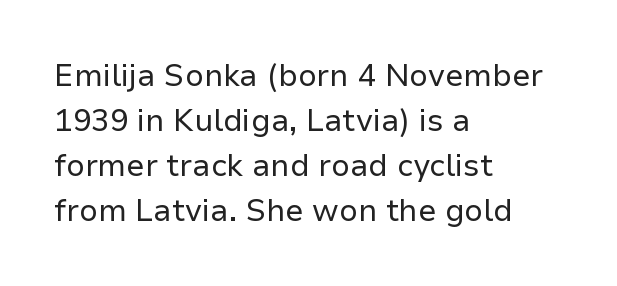
{"serif": "no", "italic": "no", "bold": "no", "weight": "regular", "width": "normal", "stroke_contrast": "low", "x_height": "medium", "monospaced": "no", "underline": "no", "align": "left", "line_spacing": "normal", "line_spacing_ratio": 1.45, "letter_spacing": "normal", "letter_spacing_em": 0.0, "glyph_px": 31}
